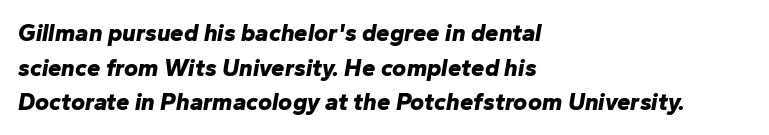
Q: Is the text bold? A: Yes.
Q: Is the text italic (slanted)? A: Yes, it leans right by about 10 degrees.
Q: Is the text underlined? A: No.
Q: How is the paragraph aligned? A: Left-aligned.
Q: Is the spacing between letters normal or unusually wide? A: Normal.
Q: Is the spacing between lines tight, normal or loose? A: Normal.
